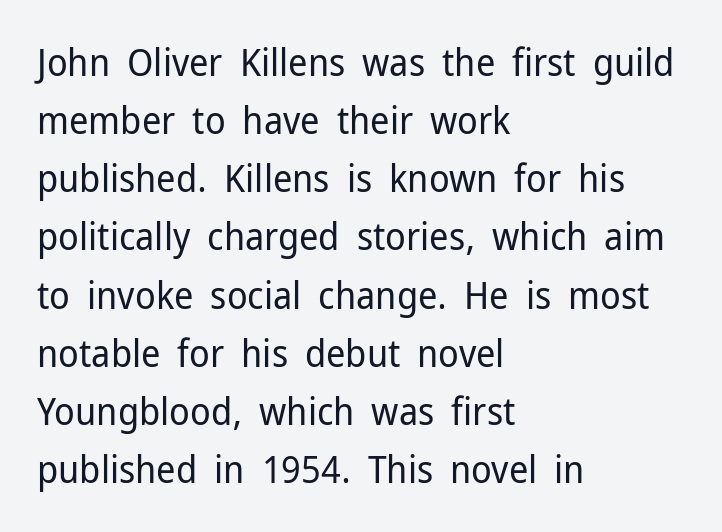
{"serif": "no", "italic": "no", "bold": "no", "weight": "regular", "width": "normal", "stroke_contrast": "low", "x_height": "medium", "monospaced": "no", "underline": "no", "align": "left", "line_spacing": "normal", "line_spacing_ratio": 1.53, "letter_spacing": "normal", "letter_spacing_em": 0.0, "glyph_px": 38}
